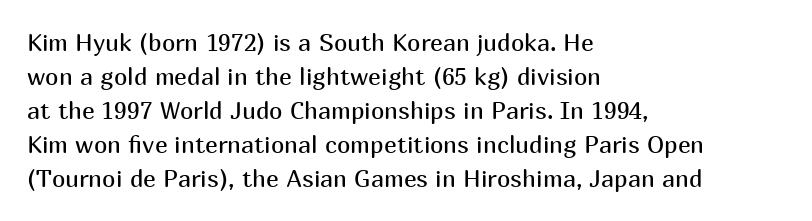
Q: Is the text bold? A: No.
Q: Is the text italic (slanted)? A: No, it is upright.
Q: Is the text underlined? A: No.
Q: How is the paragraph aligned? A: Left-aligned.
Q: Is the spacing between letters normal or unusually wide? A: Normal.
Q: Is the spacing between lines tight, normal or loose? A: Normal.
